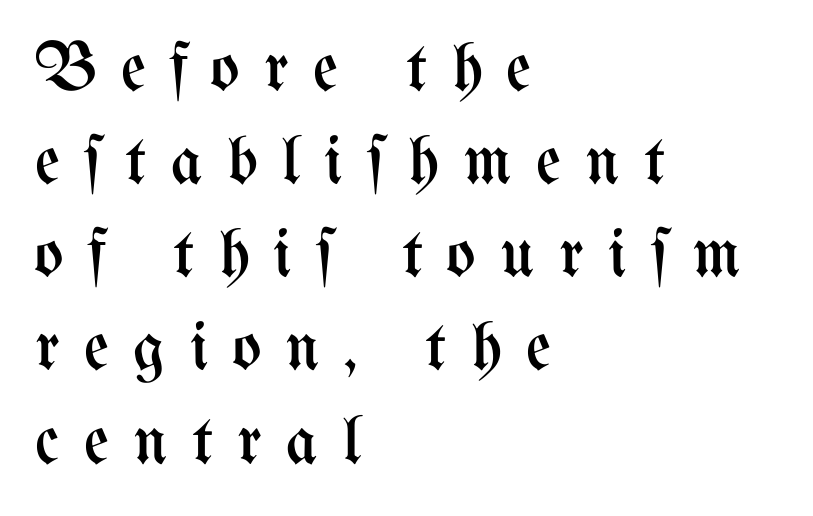
Q: Is the text bold? A: No.
Q: Is the text italic (slanted)? A: No, it is upright.
Q: Is the text underlined? A: No.
Q: How is the paragraph aligned? A: Left-aligned.
Q: Is the spacing between letters normal or unusually wide? A: Unusually wide.
Q: Is the spacing between lines tight, normal or loose? A: Normal.
Q: Width (condensed, normal, or wide)? A: Condensed.
Q: Stroke contrast? A: Medium.
Q: x-height? A: Medium.
Q: Monospaced? A: No.
